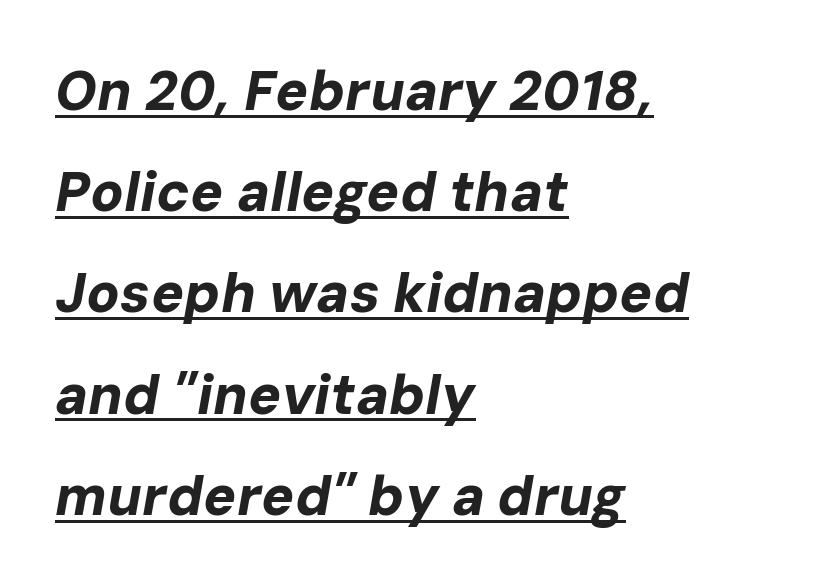
Check the space under the baseline: a stroke is drawn there. Quick note: italic. The rag falls on the right side of this text block. The passage shown is typed in a proportional face where columns would drift. Students, this is bold: see how much ink each stroke carries. Caption: standard tracking, unaltered.
